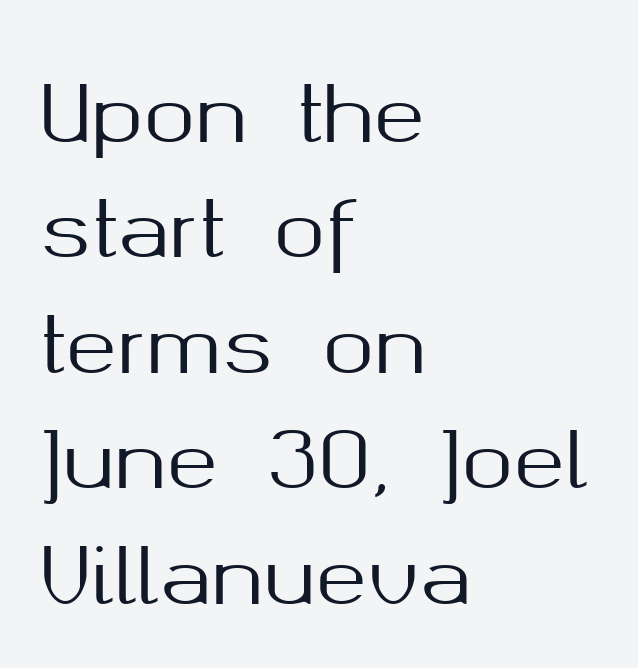
{"serif": "no", "italic": "no", "width": "normal", "stroke_contrast": "medium", "x_height": "medium", "monospaced": "no", "underline": "no", "align": "left", "line_spacing": "normal", "line_spacing_ratio": 1.48, "letter_spacing": "normal", "letter_spacing_em": 0.0, "glyph_px": 78}
